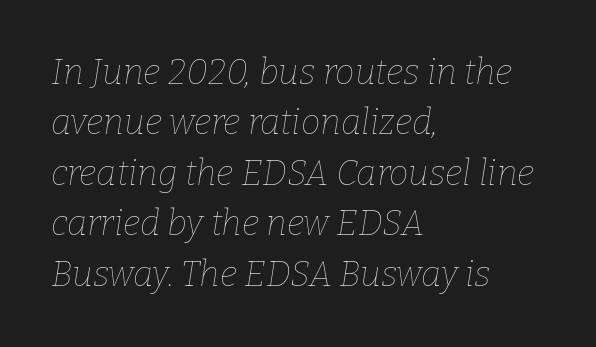
Posture: slanted. Counters stay open thanks to moderate or lighter strokes. The space directly below the letters is spotless. These lines are rendered in a variable-pitch font. The ragged edge is on the right, which tells us the setting is flush left. The designer left line spacing at the default.
